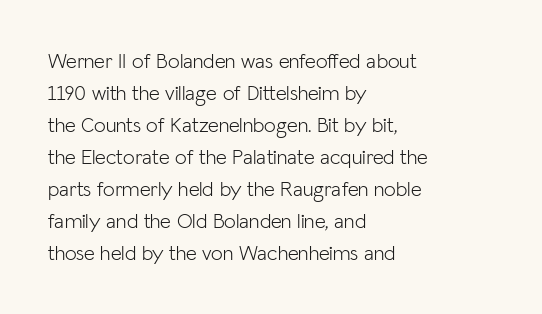
{"italic": "no", "bold": "no", "underline": "no", "align": "left", "line_spacing": "normal", "line_spacing_ratio": 1.52, "letter_spacing": "normal", "letter_spacing_em": 0.0, "glyph_px": 21}
